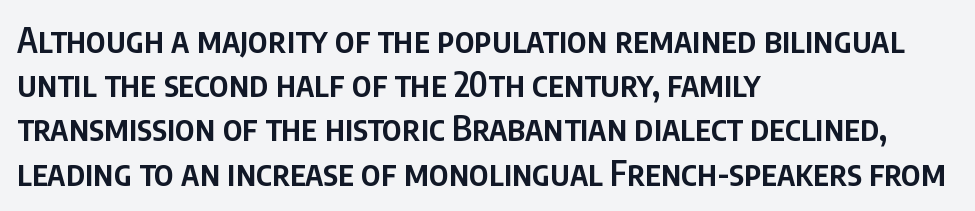
Vertically, the passage feels balanced, rows spaced as you'd expect. The typesetting leans somewhat heavy: a semibold. Do the letters lean? They stand straight. A typesetter would label this face a sans. The passage shown is not underscored anywhere.
